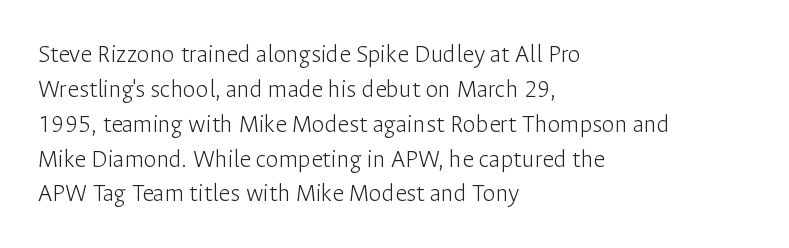
The strip under each line holds only bare page. Short note: letters normally spaced. The axis of the letterforms is exactly vertical. Line spacing here is normal. The rendering anchors every line to the left-hand side.
